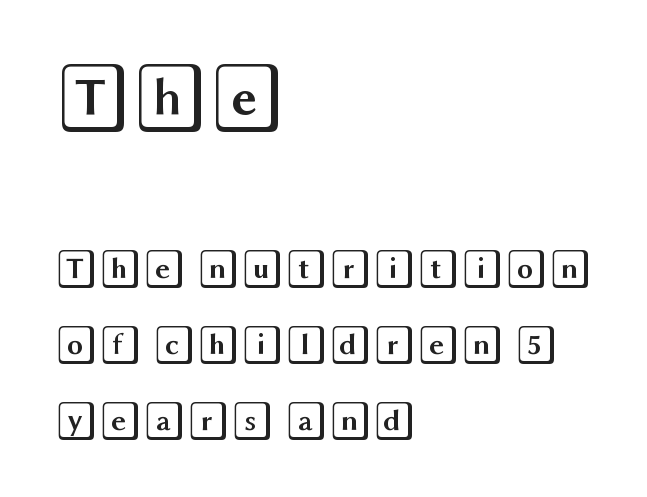
Q: Is the text italic (slanted)? A: No, it is upright.
Q: Is the text underlined? A: No.
Q: How is the paragraph aligned? A: Left-aligned.
Q: Is the spacing between letters normal or unusually wide? A: Normal.
Q: Is the spacing between lines tight, normal or loose? A: Loose.
Q: Which block of text is set in a larger size, the first (top) or the second (bottom)? A: The first (top) one.
Q: Width (condensed, normal, or wide)? A: Wide.
Q: x-height? A: Large.
